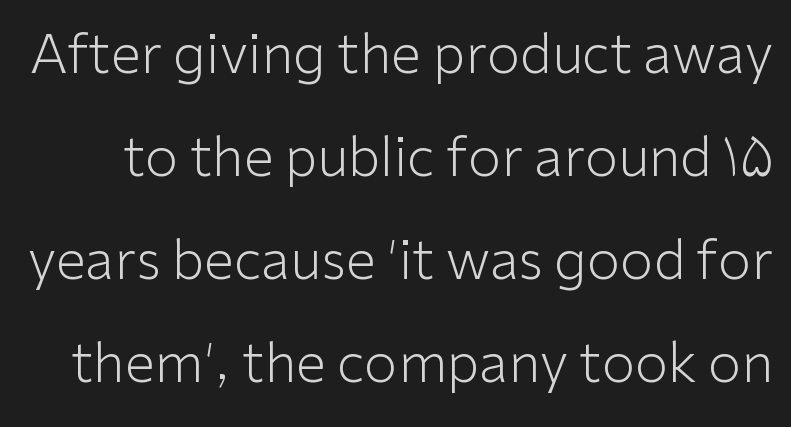
{"serif": "no", "italic": "no", "bold": "no", "weight": "light", "width": "normal", "stroke_contrast": "low", "x_height": "medium", "monospaced": "no", "underline": "no", "line_spacing": "loose", "line_spacing_ratio": 1.91, "letter_spacing": "normal", "letter_spacing_em": 0.0, "glyph_px": 54}
